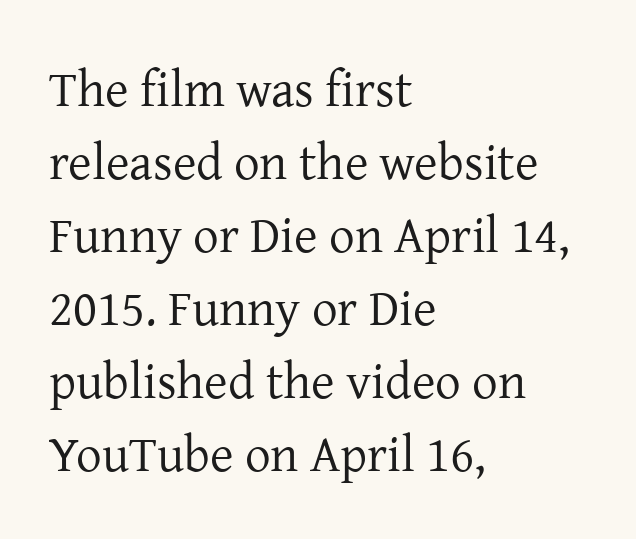
Q: Is the text bold? A: No.
Q: Is the text italic (slanted)? A: No, it is upright.
Q: Is the typeface a serif or a sans-serif typeface? A: Serif.
Q: Is the text underlined? A: No.
Q: How is the paragraph aligned? A: Left-aligned.
Q: Is the spacing between letters normal or unusually wide? A: Normal.
Q: Is the spacing between lines tight, normal or loose? A: Normal.
Q: Width (condensed, normal, or wide)? A: Normal.
Q: Stroke contrast? A: Low.
Q: x-height? A: Medium.
Q: Monospaced? A: No.
